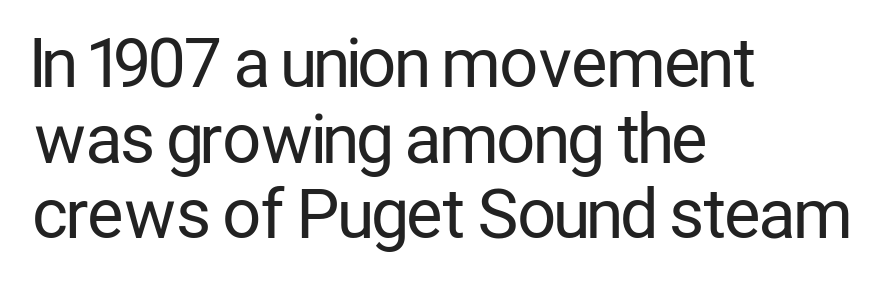
Glyph-to-glyph distance matches everyday printed text. The block of text is dense from top to bottom, with scant space between rows. The face used here is a sans, in the tradition of grotesques and geometrics. Where is the straight margin? On the left. No letter is thick-stroked: the sample isn't bold.
